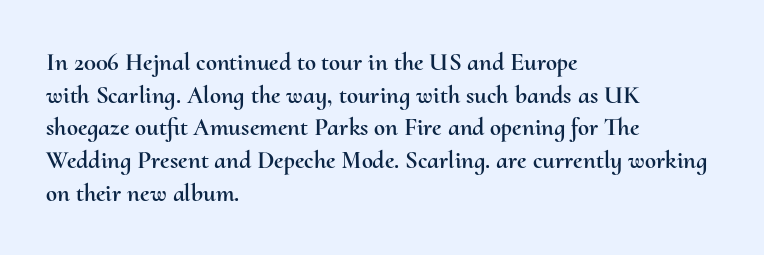
{"italic": "no", "underline": "no", "align": "left", "line_spacing": "normal", "line_spacing_ratio": 1.31, "letter_spacing": "normal", "letter_spacing_em": 0.0, "glyph_px": 25}
